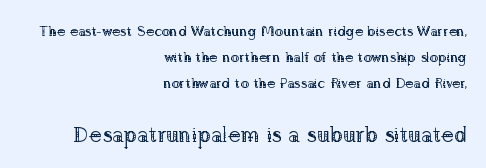
{"italic": "no", "bold": "no", "underline": "no", "align": "right", "line_spacing_ratio": 1.86, "letter_spacing": "normal", "letter_spacing_em": 0.0, "larger_block": "second", "size_ratio": 1.57, "glyph_px": 22}
